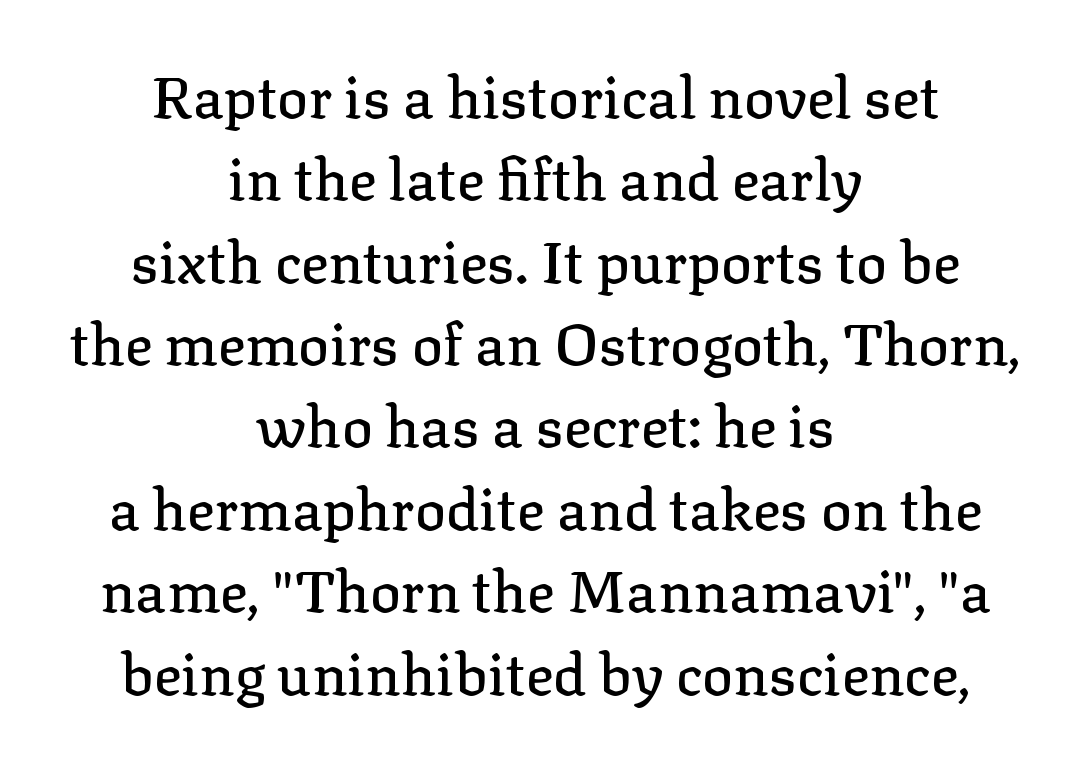
The gaps between neighbouring characters are ordinary and unremarkable. Does the leading feel generous? No, just average. The setting favours the middle, as headings and verse often do. The lettering holds an erect, upright posture throughout. Each letter keeps its own natural width here, so spacing adapts to shape. Classification — serif.
